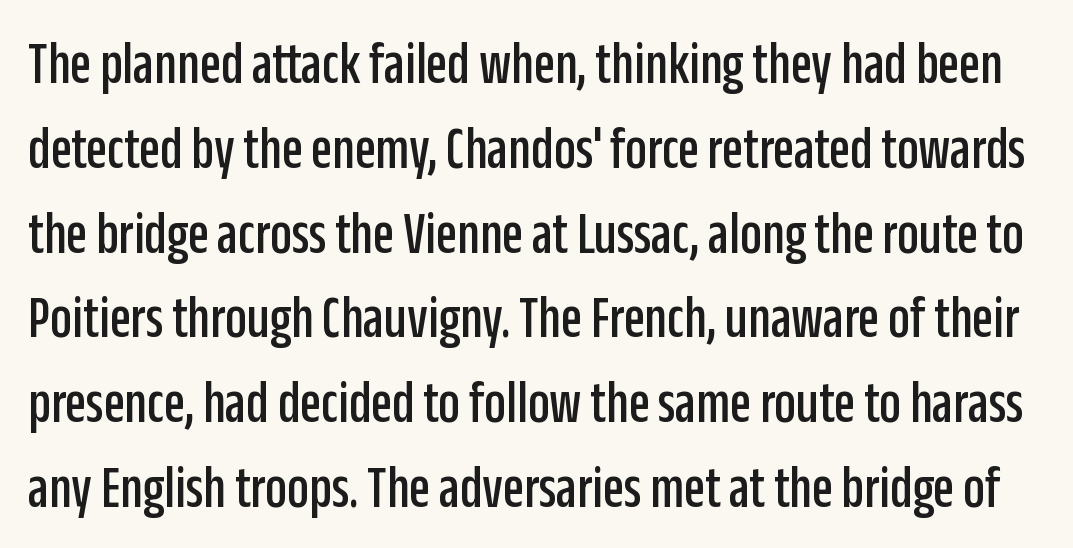
The image shows 61 px condensed sans-serif type, upright; set normal line spacing (1.39x), normal letter spacing, not underlined; low stroke contrast and a large x-height.
